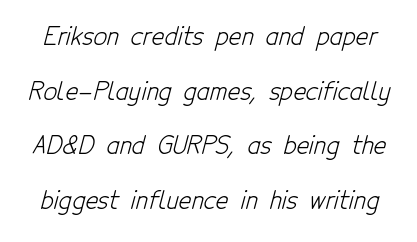
Caption: face not bold, strokes unweighted. A typesetter would call this zero additional tracking. Airy leading. Descenders are the only things crossing below the line.
